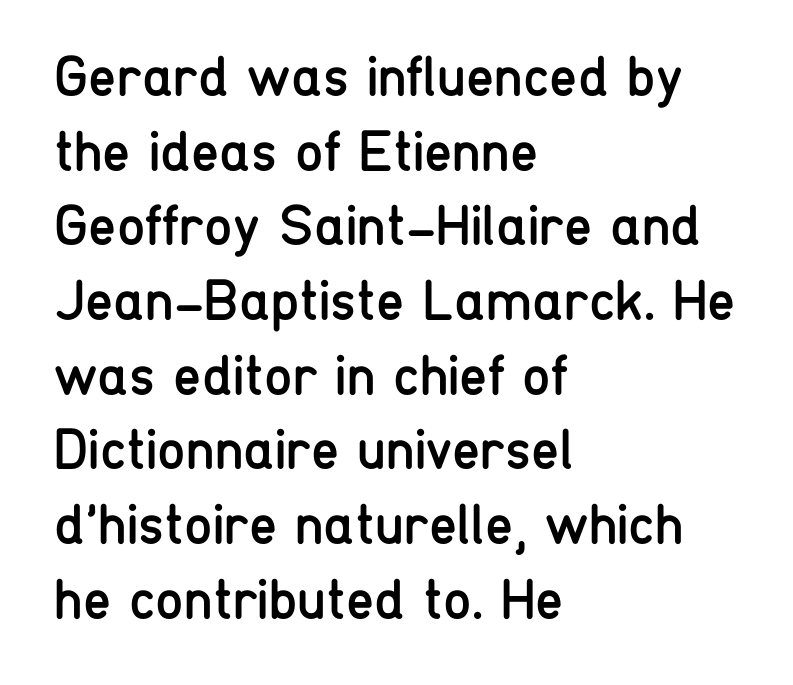
Note: no serifs on the glyphs. A classic flush-left, rag-right setting is used for this passage. Rows of type keep a routine distance in the vertical direction. Heaviness? Minimal to ordinary, like unemphasized prose.
